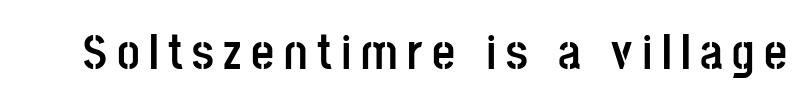
{"serif": "no", "italic": "no", "bold": "yes", "weight": "semibold", "width": "condensed", "stroke_contrast": "low", "x_height": "large", "monospaced": "no", "underline": "no", "glyph_px": 50}
